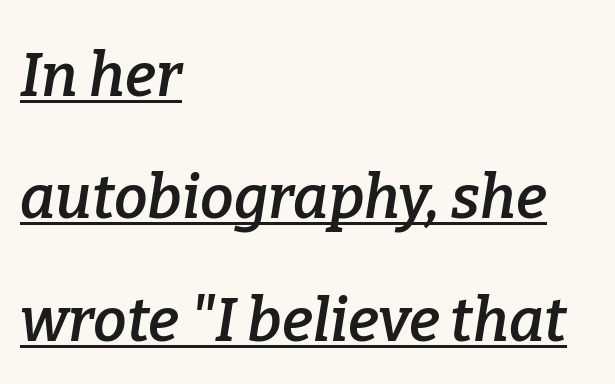
The image shows 60 px semibold serif type, italic (leaning right); set left-aligned, loose line spacing (2.04x), normal letter spacing, underlined; low stroke contrast and a medium x-height.
